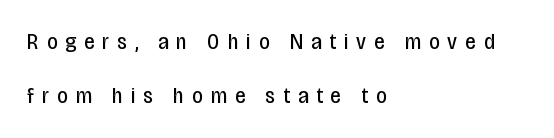
The image shows 23 px text type, upright; set left-aligned, loose line spacing (2.36x), unusually wide letter spacing (+0.35 em), not underlined.
